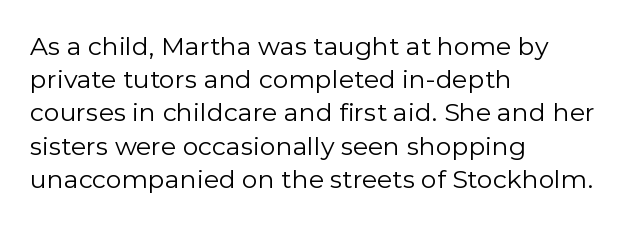
Q: Is the text bold? A: No.
Q: Is the text italic (slanted)? A: No, it is upright.
Q: Is the text underlined? A: No.
Q: How is the paragraph aligned? A: Left-aligned.
Q: Is the spacing between letters normal or unusually wide? A: Normal.
Q: Is the spacing between lines tight, normal or loose? A: Normal.
